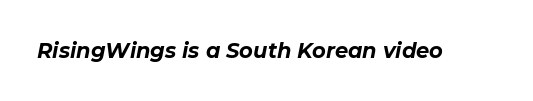
{"italic": "yes", "lean": "right", "slant_degrees": 11, "bold": "yes", "underline": "no", "letter_spacing": "normal", "letter_spacing_em": 0.0, "glyph_px": 21}
